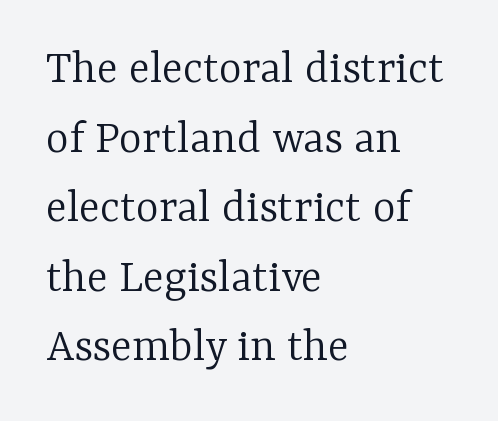
Q: Is the text bold? A: No.
Q: Is the text italic (slanted)? A: No, it is upright.
Q: Is the typeface a serif or a sans-serif typeface? A: Serif.
Q: Is the text underlined? A: No.
Q: How is the paragraph aligned? A: Left-aligned.
Q: Is the spacing between letters normal or unusually wide? A: Normal.
Q: Is the spacing between lines tight, normal or loose? A: Normal.
Q: Width (condensed, normal, or wide)? A: Normal.
Q: Stroke contrast? A: Low.
Q: x-height? A: Medium.
Q: Monospaced? A: No.
